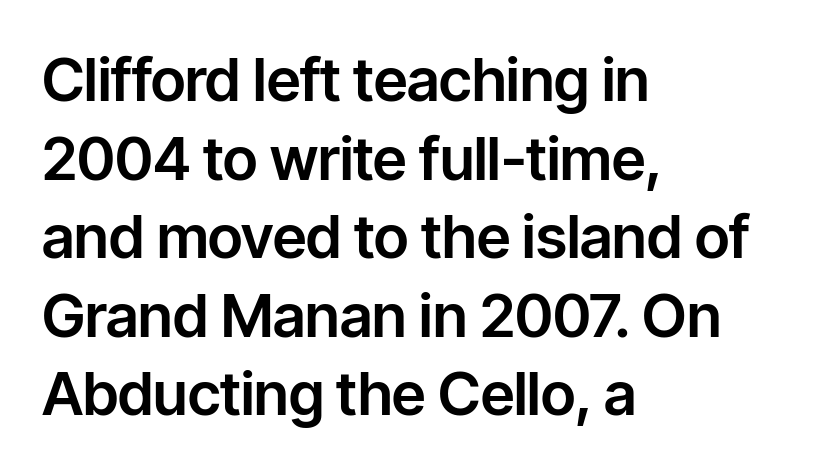
The image shows 60 px sans-serif type, upright; set left-aligned, normal line spacing (1.31x), normal letter spacing, not underlined; low stroke contrast and a medium x-height.
